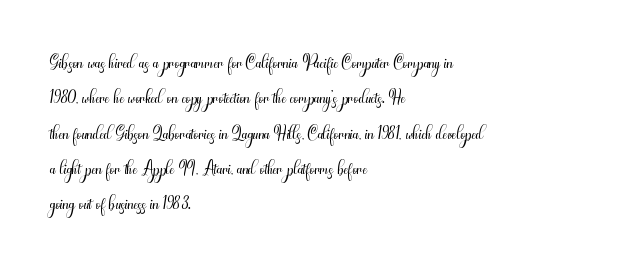
Q: Is the text bold? A: No.
Q: Is the text italic (slanted)? A: Yes.
Q: Is the text underlined? A: No.
Q: How is the paragraph aligned? A: Left-aligned.
Q: Is the spacing between letters normal or unusually wide? A: Normal.
Q: Is the spacing between lines tight, normal or loose? A: Normal.
